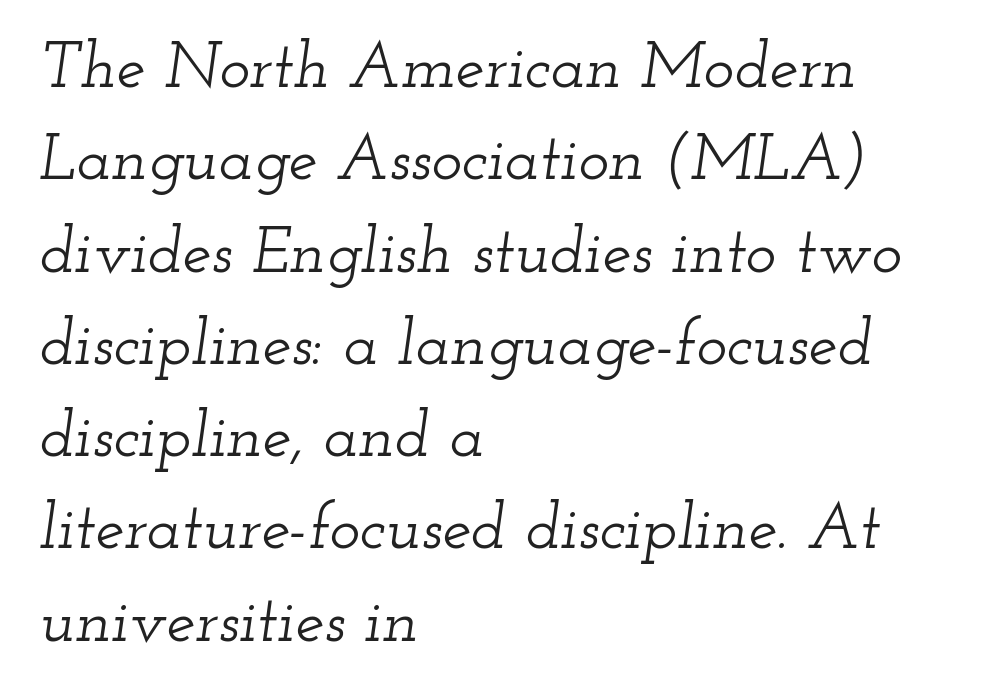
{"serif": "yes", "italic": "yes", "lean": "right", "slant_degrees": 12, "width": "wide", "stroke_contrast": "low", "x_height": "small", "monospaced": "no", "underline": "no", "align": "left", "line_spacing": "normal", "line_spacing_ratio": 1.42, "letter_spacing": "normal", "letter_spacing_em": 0.0, "glyph_px": 65}
